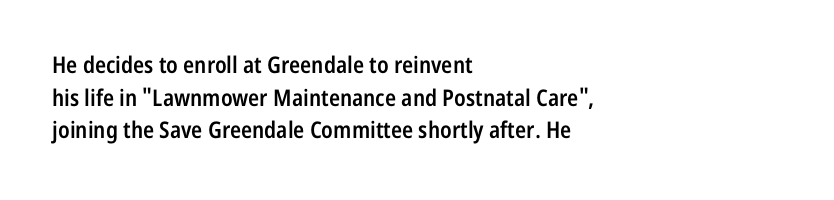
A classic flush-left, rag-right setting is used for this passage. Inter-character spacing is left at the font's built-in metrics. Notice how descenders clear the ascenders below comfortably — that's standard leading. Stroke thickness is moderately raised; the sample reads as semibold. Quick note: underline off.
